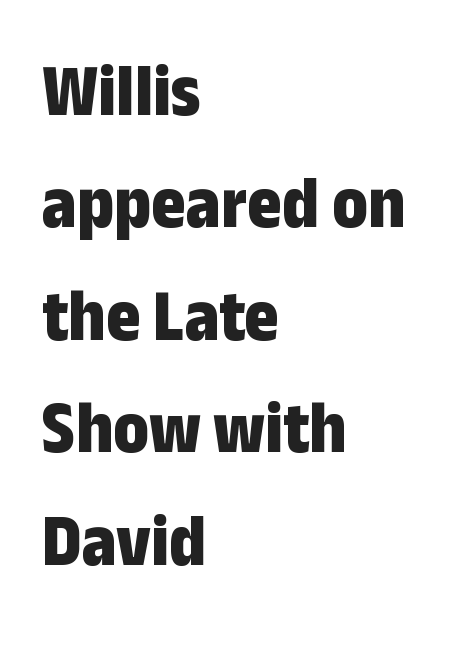
{"serif": "no", "italic": "no", "bold": "yes", "weight": "bold", "width": "condensed", "stroke_contrast": "low", "x_height": "medium", "monospaced": "no", "underline": "no", "align": "left", "line_spacing": "normal", "line_spacing_ratio": 1.52, "letter_spacing": "normal", "letter_spacing_em": 0.0, "glyph_px": 74}
